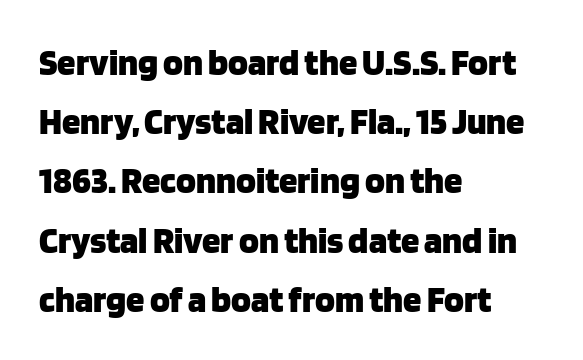
{"serif": "no", "italic": "no", "bold": "yes", "weight": "heavy", "width": "normal", "stroke_contrast": "low", "x_height": "large", "monospaced": "no", "underline": "no", "align": "left", "line_spacing": "normal", "line_spacing_ratio": 1.6, "letter_spacing": "normal", "letter_spacing_em": 0.0, "glyph_px": 37}
